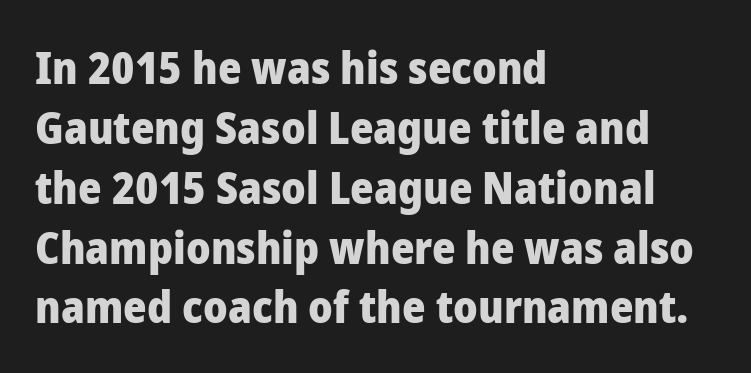
All the whitespace from short lines collects on the right. Inter-character spacing is left at the font's built-in metrics. The face used here is proportionally spaced, like ordinary book or web type. Each new line begins a customary step beneath the previous one. A dark, heavy texture on the line: the type is bold. Nope, no serifs anywhere on these letters.
